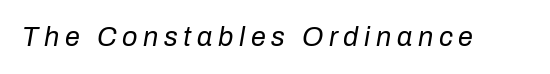
The image shows 27 px text type, italic (leaning right); set unusually wide letter spacing (+0.21 em), not underlined.
